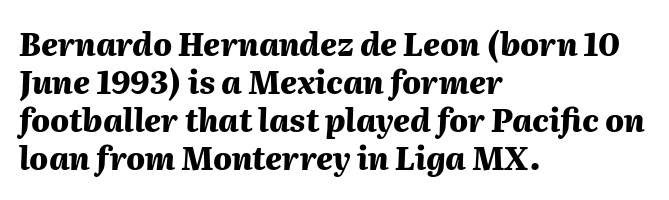
Q: Is the text bold? A: Yes.
Q: Is the text italic (slanted)? A: Yes, it leans right by about 2 degrees.
Q: Is the text underlined? A: No.
Q: How is the paragraph aligned? A: Left-aligned.
Q: Is the spacing between letters normal or unusually wide? A: Normal.
Q: Width (condensed, normal, or wide)? A: Normal.
Q: Stroke contrast? A: Medium.
Q: x-height? A: Medium.
Q: Monospaced? A: No.
